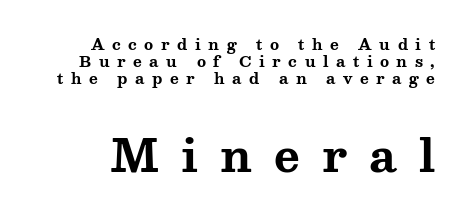
The image shows 44 px bold, wide serif type, upright; set tight line spacing (1.13x), unusually wide letter spacing (+0.5 em), not underlined; the second (bottom) block is 2.93x larger; medium stroke contrast and a medium x-height.
